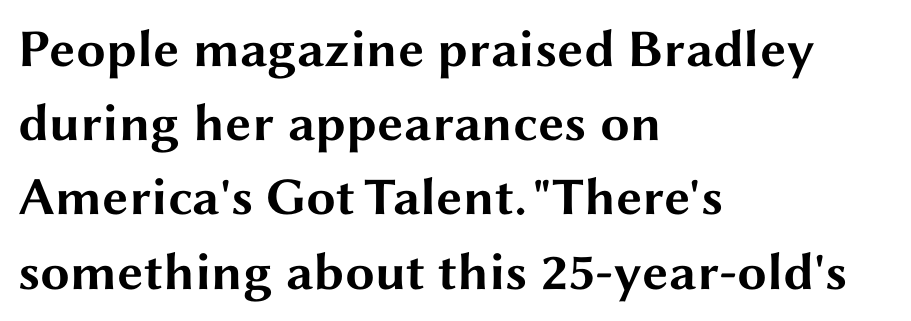
The compositor pushed each line to the left boundary. In terms of leading, this rendering sits right in the middle. The lettering stays uniformly vertical, giving the passage a roman look. Here the designer chose a conventional face with non-uniform glyph widths.
